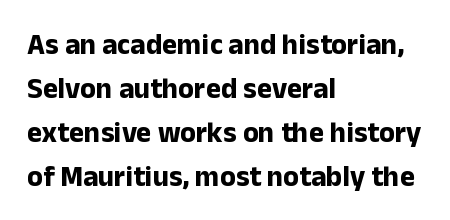
Q: Is the text bold? A: Yes.
Q: Is the text italic (slanted)? A: No, it is upright.
Q: Is the typeface a serif or a sans-serif typeface? A: Sans-serif.
Q: Is the text underlined? A: No.
Q: How is the paragraph aligned? A: Left-aligned.
Q: Is the spacing between letters normal or unusually wide? A: Normal.
Q: Is the spacing between lines tight, normal or loose? A: Normal.
Q: Width (condensed, normal, or wide)? A: Normal.
Q: Stroke contrast? A: Low.
Q: x-height? A: Medium.
Q: Monospaced? A: No.
